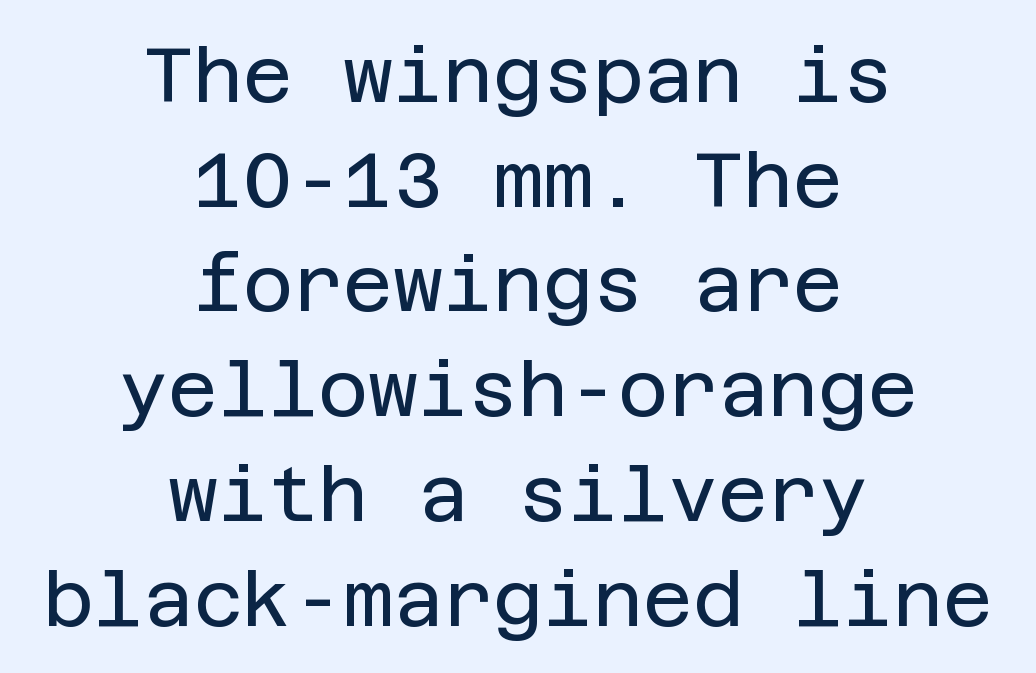
The image shows 77 px regular-weight sans-serif type, upright; set centered, normal line spacing (1.36x), normal letter spacing, not underlined; low stroke contrast and a large x-height.
